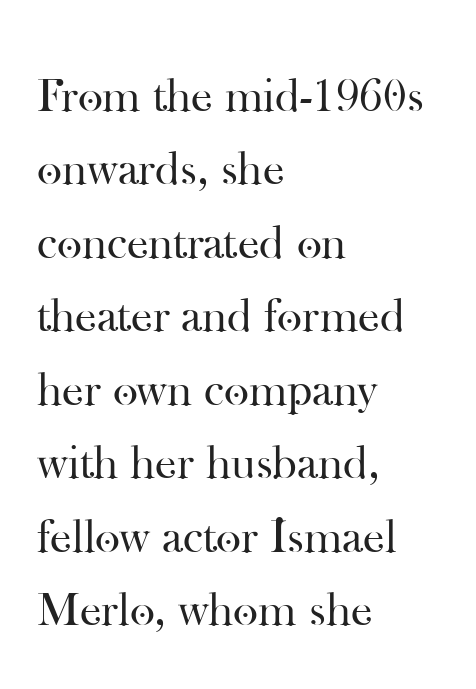
Q: Is the text bold? A: No.
Q: Is the text italic (slanted)? A: No, it is upright.
Q: Is the typeface a serif or a sans-serif typeface? A: Serif.
Q: Is the text underlined? A: No.
Q: How is the paragraph aligned? A: Left-aligned.
Q: Is the spacing between letters normal or unusually wide? A: Normal.
Q: Is the spacing between lines tight, normal or loose? A: Normal.
Q: Width (condensed, normal, or wide)? A: Normal.
Q: Stroke contrast? A: High.
Q: x-height? A: Small.
Q: Monospaced? A: No.
